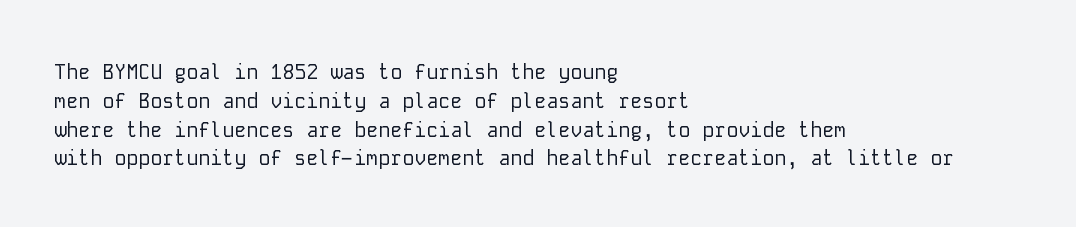
{"italic": "no", "bold": "no", "underline": "no", "align": "left", "line_spacing": "normal", "line_spacing_ratio": 1.44, "letter_spacing": "normal", "letter_spacing_em": 0.0, "glyph_px": 20}
